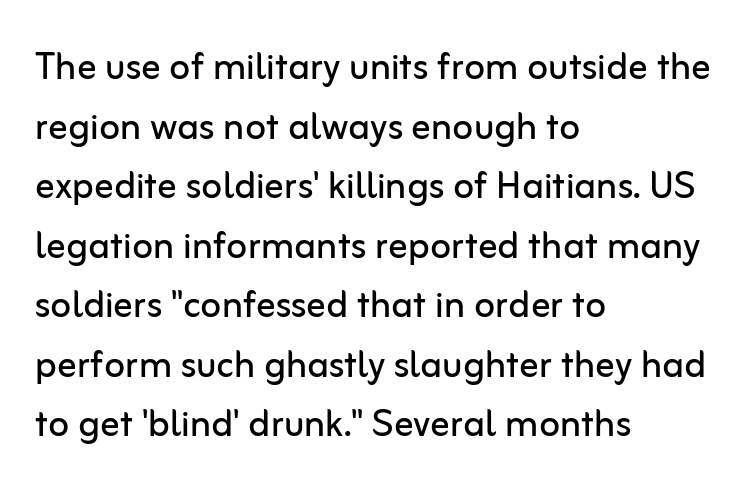
Does extra space separate the letters? No, they use regular spacing. Serif or sans? Sans — the stroke terminals are bare. The rendering uses natural spacing where letterforms have individual widths. The string is rendered with underlining switched off. Stems and bowls with no extra thickness — not bold.
